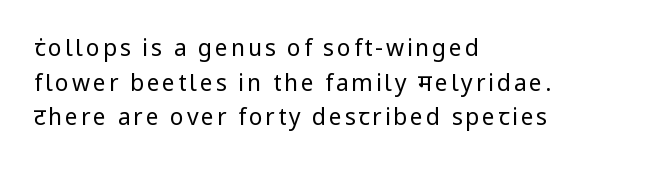
The image shows 23 px text type, upright; set left-aligned, normal line spacing (1.51x), not underlined.
